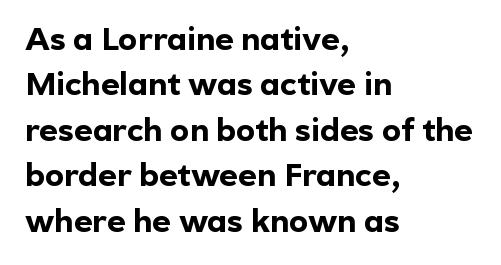
Any mark beneath the type? The region is blank. Varying glyph widths throughout — classic text-font behaviour. Caption: standard tracking, unaltered. Each line starts at the same left margin while the right side varies. The rows are spaced the way most documents space them. Heavy, bold letterforms.
